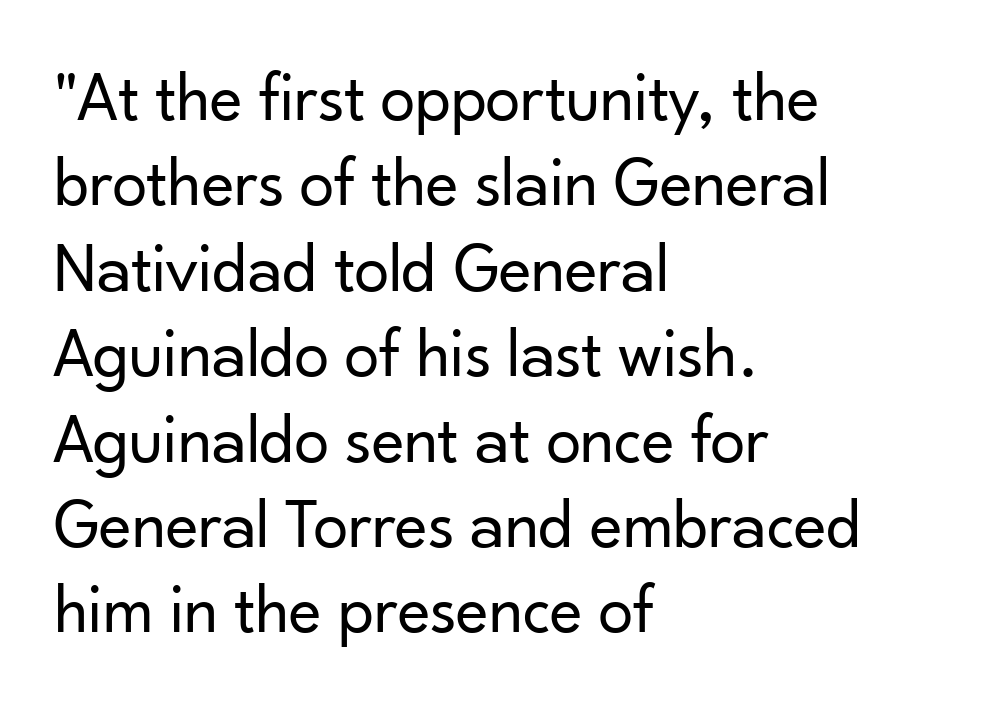
Q: Is the text bold? A: No.
Q: Is the text italic (slanted)? A: No, it is upright.
Q: Is the typeface a serif or a sans-serif typeface? A: Sans-serif.
Q: Is the text underlined? A: No.
Q: How is the paragraph aligned? A: Left-aligned.
Q: Is the spacing between letters normal or unusually wide? A: Normal.
Q: Width (condensed, normal, or wide)? A: Normal.
Q: Stroke contrast? A: Low.
Q: x-height? A: Small.
Q: Monospaced? A: No.
